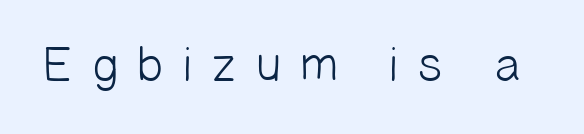
Q: Is the text bold? A: No.
Q: Is the typeface a serif or a sans-serif typeface? A: Sans-serif.
Q: Is the text underlined? A: No.
Q: Is the spacing between letters normal or unusually wide? A: Unusually wide.
Q: Width (condensed, normal, or wide)? A: Normal.
Q: Stroke contrast? A: Low.
Q: x-height? A: Medium.
Q: Monospaced? A: No.
